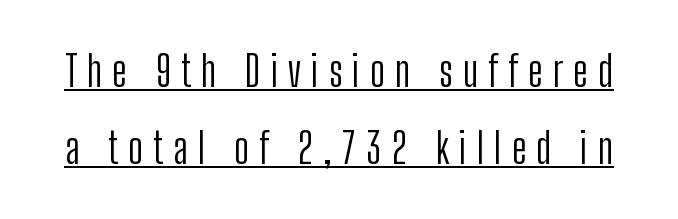
{"serif": "no", "italic": "no", "bold": "no", "weight": "light", "width": "condensed", "stroke_contrast": "low", "x_height": "medium", "monospaced": "no", "underline": "yes", "line_spacing_ratio": 1.84, "letter_spacing": "wide", "letter_spacing_em": 0.24, "glyph_px": 42}
